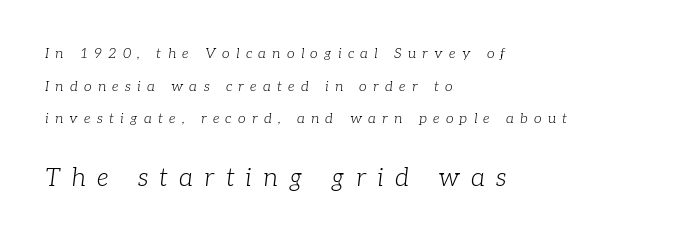
{"italic": "yes", "lean": "right", "slant_degrees": 7, "bold": "no", "underline": "no", "align": "left", "line_spacing": "loose", "line_spacing_ratio": 2.33, "letter_spacing": "wide", "letter_spacing_em": 0.45, "larger_block": "second", "size_ratio": 1.79, "glyph_px": 25}
